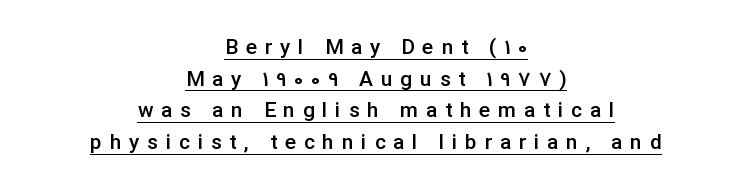
Q: Is the text bold? A: Semi-bold.
Q: Is the text italic (slanted)? A: No, it is upright.
Q: Is the text underlined? A: Yes.
Q: How is the paragraph aligned? A: Centered.
Q: Is the spacing between letters normal or unusually wide? A: Unusually wide.
Q: Is the spacing between lines tight, normal or loose? A: Normal.
